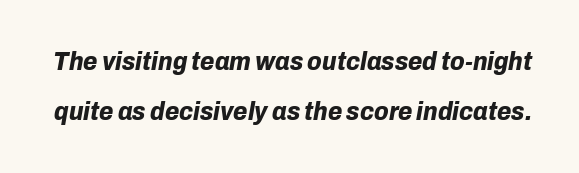
{"italic": "yes", "lean": "right", "slant_degrees": 10, "bold": "yes", "underline": "no", "line_spacing": "loose", "line_spacing_ratio": 1.91, "letter_spacing": "normal", "letter_spacing_em": 0.0, "glyph_px": 26}
